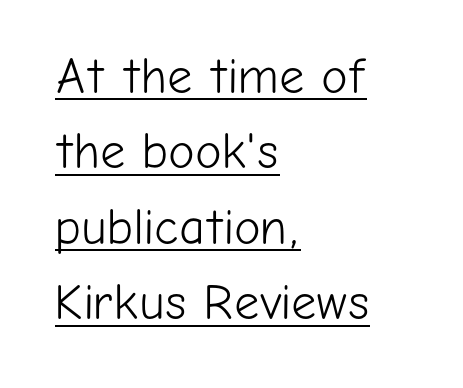
The image shows 50 px light sans-serif type, upright; set left-aligned, normal line spacing (1.51x), normal letter spacing, underlined; low stroke contrast and a medium x-height.
